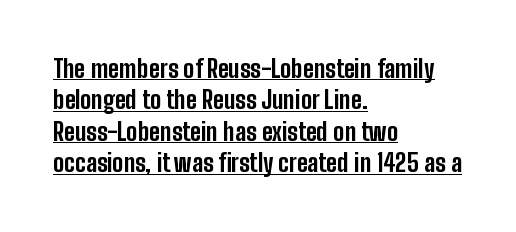
{"italic": "no", "bold": "yes", "underline": "yes", "align": "left", "line_spacing": "normal", "line_spacing_ratio": 1.26, "letter_spacing": "normal", "letter_spacing_em": 0.0, "glyph_px": 25}
